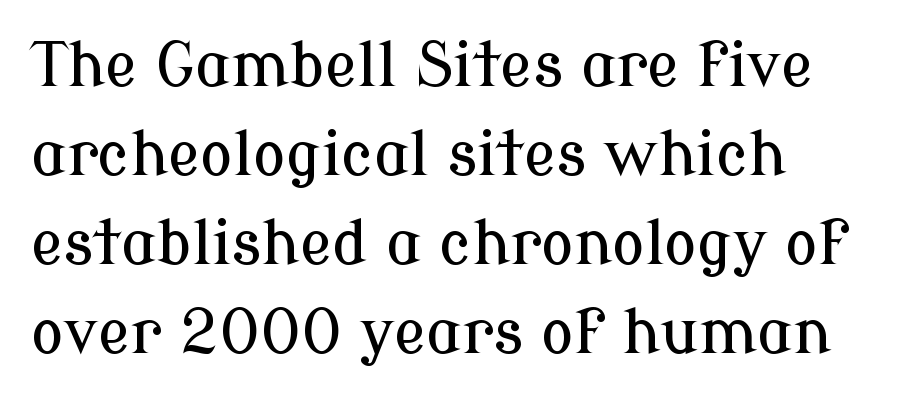
Tracking here is standard; glyphs follow each other at the usual distance. Character widths vary here, with narrow letters taking less room than wide ones. The rendering anchors every line to the left-hand side. Underline: absent. Nope, not italic — everything's standing straight. Regarding serifs, this sample has them.
